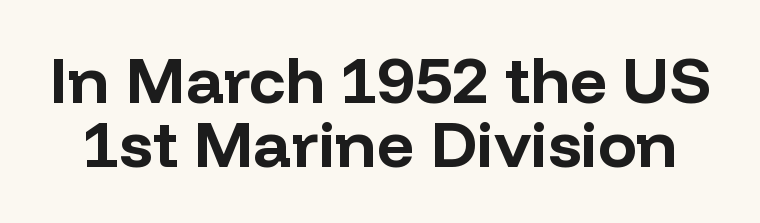
{"serif": "no", "italic": "no", "bold": "yes", "weight": "bold", "width": "normal", "stroke_contrast": "low", "x_height": "medium", "monospaced": "no", "underline": "no", "line_spacing": "tight", "line_spacing_ratio": 0.99, "letter_spacing": "normal", "letter_spacing_em": 0.0, "glyph_px": 65}
